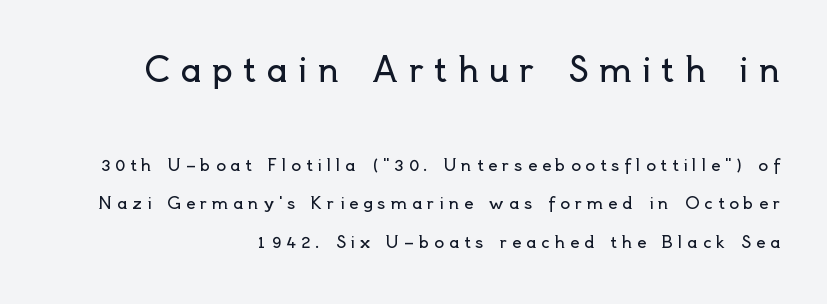
The image shows 33 px regular-weight sans-serif type, upright; set right-aligned, loose line spacing (2.43x), unusually wide letter spacing (+0.31 em), not underlined; the first (top) block is 2.06x larger; a small x-height.
